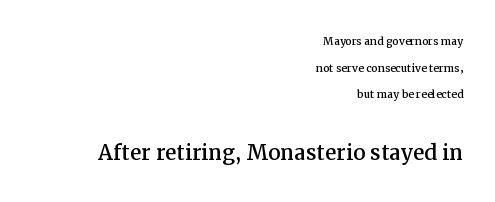
Q: Is the text italic (slanted)? A: No, it is upright.
Q: Is the typeface a serif or a sans-serif typeface? A: Serif.
Q: Is the text underlined? A: No.
Q: How is the paragraph aligned? A: Right-aligned.
Q: Is the spacing between letters normal or unusually wide? A: Normal.
Q: Is the spacing between lines tight, normal or loose? A: Loose.
Q: Which block of text is set in a larger size, the first (top) or the second (bottom)? A: The second (bottom) one.
Q: Width (condensed, normal, or wide)? A: Normal.
Q: Stroke contrast? A: Medium.
Q: x-height? A: Medium.
Q: Monospaced? A: No.
